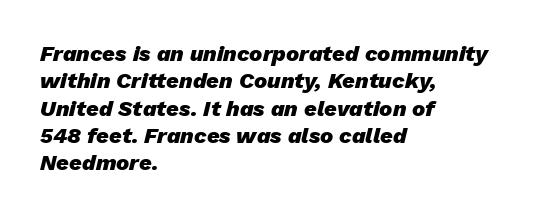
Observe the ordinary spacing: letters are neighbours, not strangers. The axis of the letterforms is tilted away from vertical. The strip under each line holds only bare page. How heavy is the stroke? Heavy — this is a bold. Short and long lines alike share a common starting point at left.
